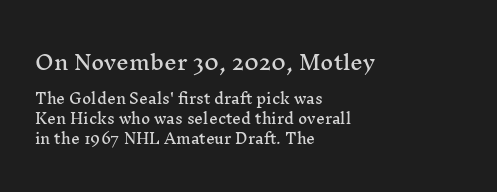
The image shows 20 px text type, upright; set left-aligned, normal line spacing (1.43x), normal letter spacing, not underlined; the first (top) block is 1.43x larger.
